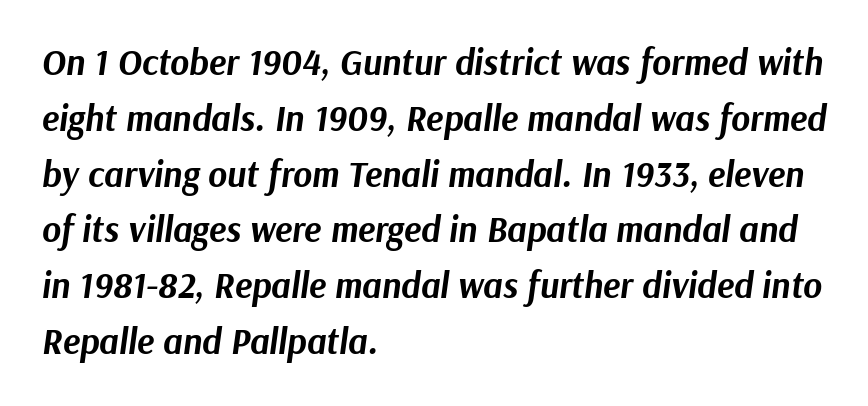
The rows are spaced the way most documents space them. You can tell it's italic because the verticals aren't actually vertical. Each letter keeps its own natural width here, so spacing adapts to shape. Descenders hang freely into open space.
